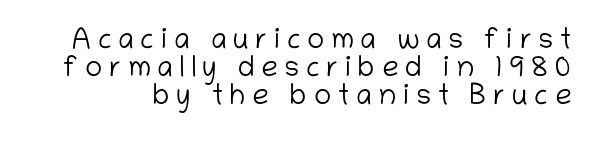
The image shows 29 px light sans-serif type, upright; set tight line spacing (0.96x), unusually wide letter spacing (+0.23 em), not underlined; low stroke contrast and a medium x-height.
